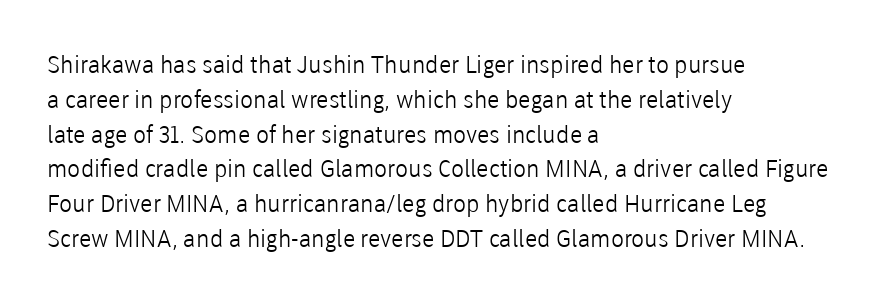
Q: Is the text bold? A: No.
Q: Is the text italic (slanted)? A: No, it is upright.
Q: Is the text underlined? A: No.
Q: How is the paragraph aligned? A: Left-aligned.
Q: Is the spacing between letters normal or unusually wide? A: Normal.
Q: Is the spacing between lines tight, normal or loose? A: Normal.
